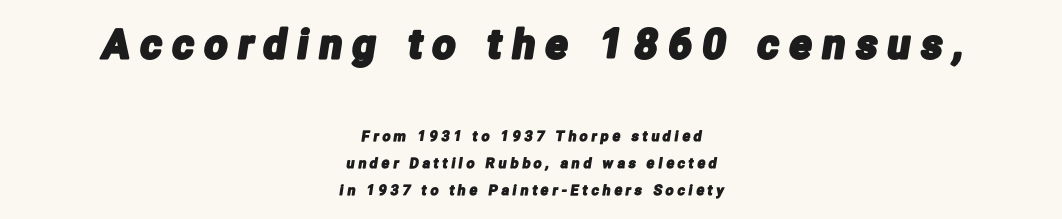
Q: Is the typeface a serif or a sans-serif typeface? A: Sans-serif.
Q: Is the text underlined? A: No.
Q: How is the paragraph aligned? A: Centered.
Q: Is the spacing between letters normal or unusually wide? A: Unusually wide.
Q: Is the spacing between lines tight, normal or loose? A: Loose.
Q: Which block of text is set in a larger size, the first (top) or the second (bottom)? A: The first (top) one.
Q: Width (condensed, normal, or wide)? A: Condensed.
Q: Stroke contrast? A: Low.
Q: x-height? A: Medium.
Q: Monospaced? A: No.
